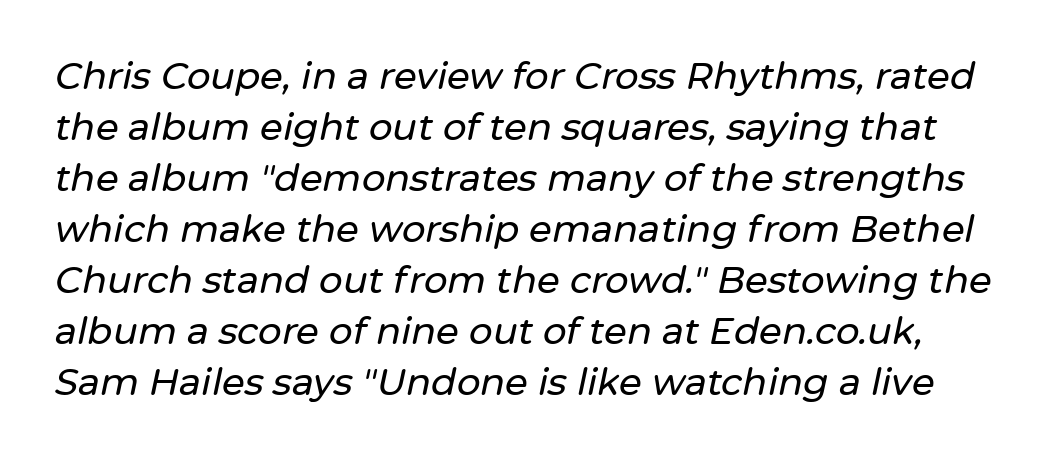
Check under the words: just untouched page. The passage shown leans; its letterforms are oblique. This sample has the flowing, uneven cadence of proportional lettering. Is there much room between lines? A standard amount, neither cramped nor airy.
